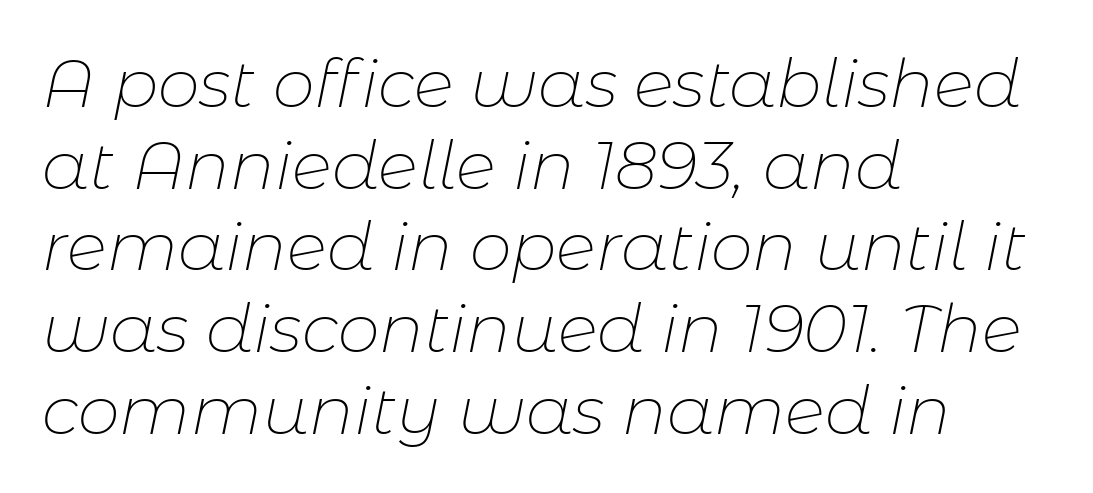
{"italic": "yes", "lean": "right", "slant_degrees": 11, "bold": "no", "weight": "thin", "width": "normal", "stroke_contrast": "low", "x_height": "medium", "monospaced": "no", "underline": "no", "align": "left", "line_spacing_ratio": 1.22, "letter_spacing": "normal", "letter_spacing_em": 0.0, "glyph_px": 67}
